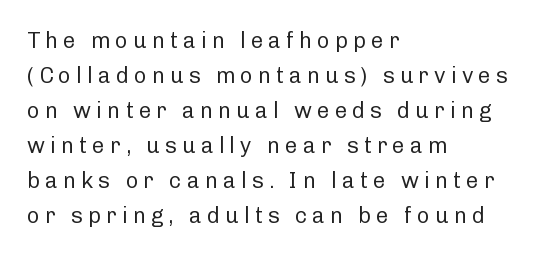
Q: Is the text bold? A: No.
Q: Is the text italic (slanted)? A: No, it is upright.
Q: Is the text underlined? A: No.
Q: How is the paragraph aligned? A: Left-aligned.
Q: Is the spacing between letters normal or unusually wide? A: Unusually wide.
Q: Is the spacing between lines tight, normal or loose? A: Normal.
